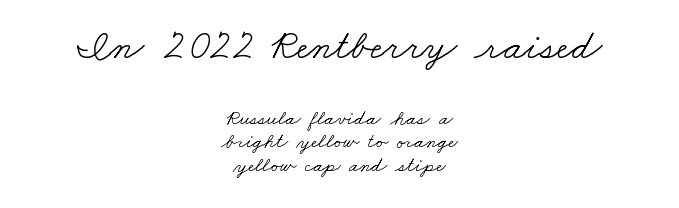
{"serif": "yes", "bold": "no", "weight": "light", "width": "wide", "stroke_contrast": "low", "x_height": "small", "monospaced": "no", "underline": "no", "align": "center", "line_spacing": "tight", "line_spacing_ratio": 1.12, "letter_spacing": "normal", "letter_spacing_em": 0.0, "larger_block": "first", "size_ratio": 2.0, "glyph_px": 42}
